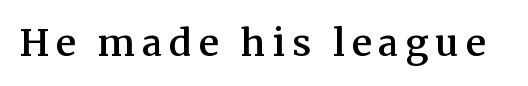
The image shows 37 px semibold serif type, upright; set not underlined; medium stroke contrast and a medium x-height.
